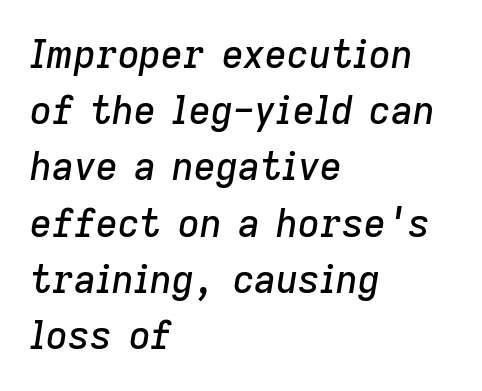
{"italic": "yes", "lean": "right", "slant_degrees": 9, "width": "normal", "stroke_contrast": "low", "x_height": "medium", "monospaced": "no", "underline": "no", "align": "left", "line_spacing": "normal", "line_spacing_ratio": 1.48, "letter_spacing": "normal", "letter_spacing_em": 0.0, "glyph_px": 38}
